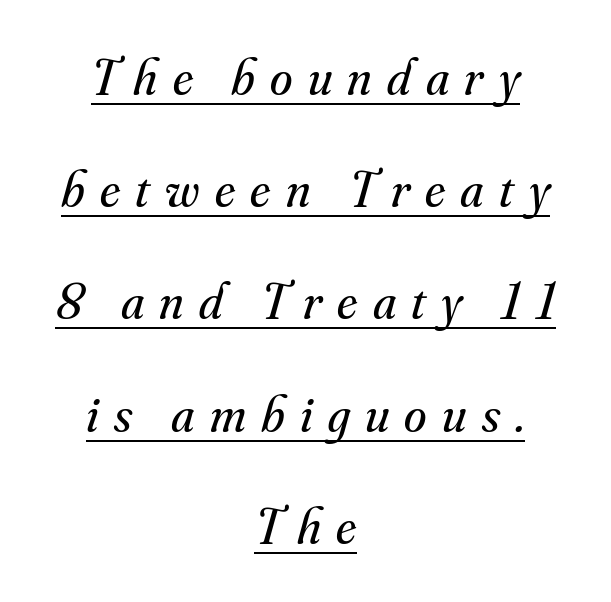
Q: Is the text bold? A: No.
Q: Is the text italic (slanted)? A: Yes, it leans right by about 16 degrees.
Q: Is the typeface a serif or a sans-serif typeface? A: Serif.
Q: Is the text underlined? A: Yes.
Q: How is the paragraph aligned? A: Centered.
Q: Is the spacing between letters normal or unusually wide? A: Unusually wide.
Q: Is the spacing between lines tight, normal or loose? A: Loose.
Q: Width (condensed, normal, or wide)? A: Normal.
Q: Stroke contrast? A: Medium.
Q: x-height? A: Small.
Q: Monospaced? A: No.
